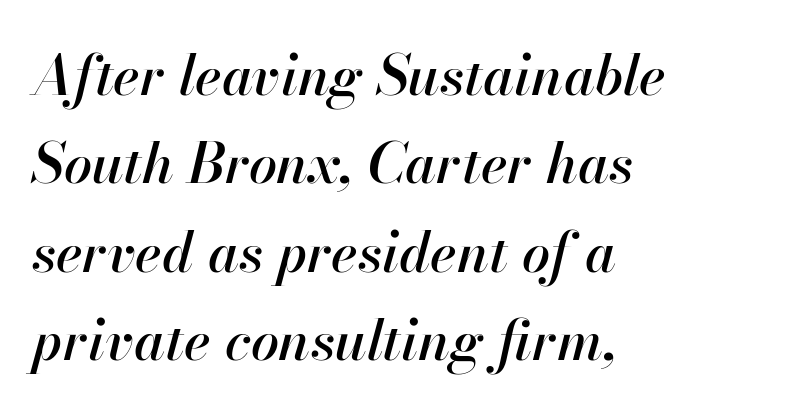
{"italic": "yes", "lean": "right", "slant_degrees": 13, "width": "normal", "stroke_contrast": "high", "x_height": "small", "monospaced": "no", "underline": "no", "align": "left", "line_spacing": "normal", "line_spacing_ratio": 1.58, "letter_spacing": "normal", "letter_spacing_em": 0.0, "glyph_px": 56}
